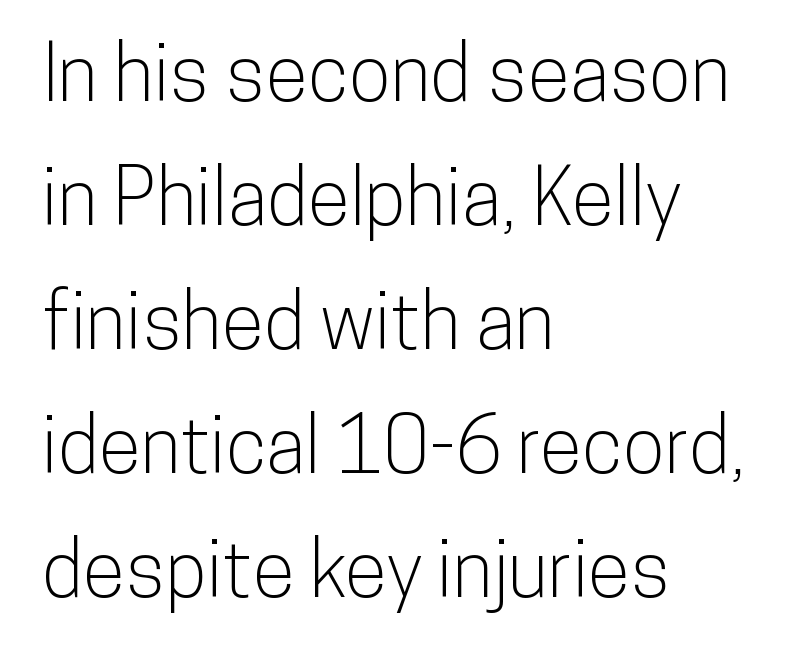
{"serif": "no", "italic": "no", "width": "condensed", "stroke_contrast": "low", "x_height": "medium", "monospaced": "no", "underline": "no", "align": "left", "line_spacing": "normal", "line_spacing_ratio": 1.59, "letter_spacing": "normal", "letter_spacing_em": 0.0, "glyph_px": 78}
